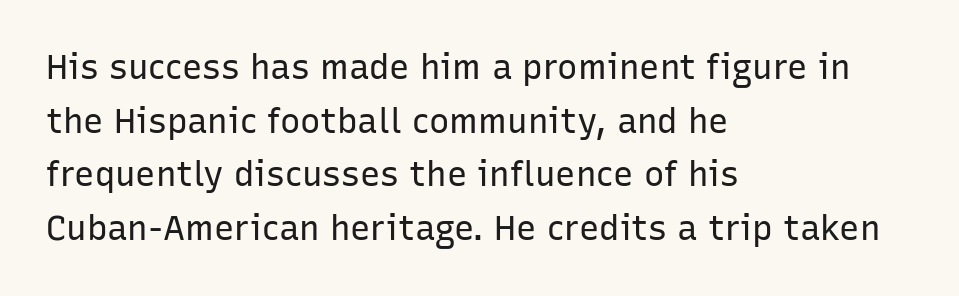
Q: Is the text bold? A: No.
Q: Is the text italic (slanted)? A: No, it is upright.
Q: Is the typeface a serif or a sans-serif typeface? A: Sans-serif.
Q: Is the text underlined? A: No.
Q: How is the paragraph aligned? A: Left-aligned.
Q: Is the spacing between letters normal or unusually wide? A: Normal.
Q: Is the spacing between lines tight, normal or loose? A: Normal.
Q: Width (condensed, normal, or wide)? A: Normal.
Q: Stroke contrast? A: Low.
Q: x-height? A: Medium.
Q: Monospaced? A: No.
